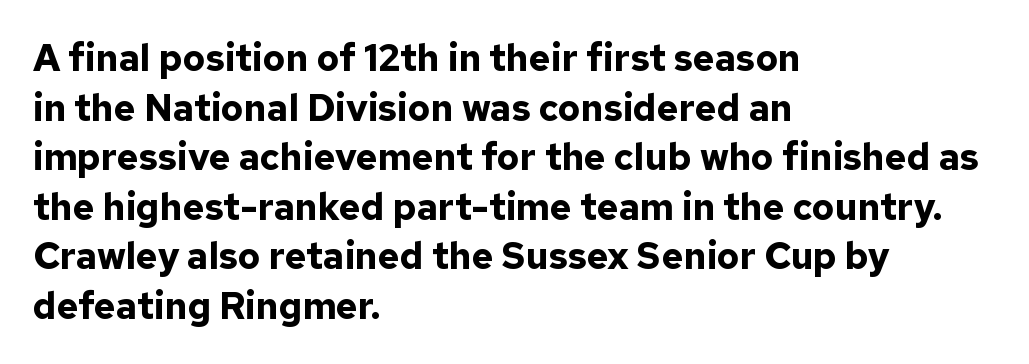
Q: Is the text bold? A: Yes.
Q: Is the text italic (slanted)? A: No, it is upright.
Q: Is the typeface a serif or a sans-serif typeface? A: Sans-serif.
Q: Is the text underlined? A: No.
Q: How is the paragraph aligned? A: Left-aligned.
Q: Is the spacing between letters normal or unusually wide? A: Normal.
Q: Is the spacing between lines tight, normal or loose? A: Normal.
Q: Width (condensed, normal, or wide)? A: Normal.
Q: Stroke contrast? A: Low.
Q: x-height? A: Medium.
Q: Monospaced? A: No.
